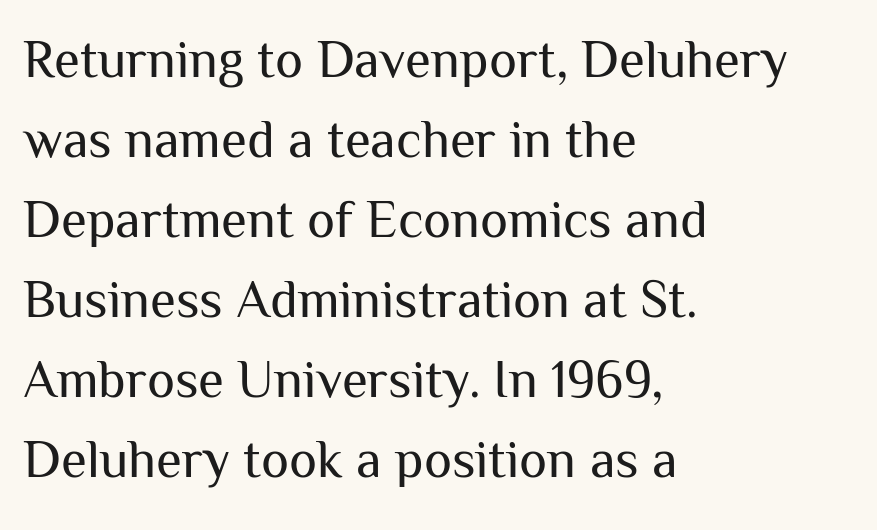
The image shows 53 px regular-weight sans-serif type, upright; set left-aligned, normal line spacing (1.51x), normal letter spacing, not underlined; medium stroke contrast and a medium x-height.
